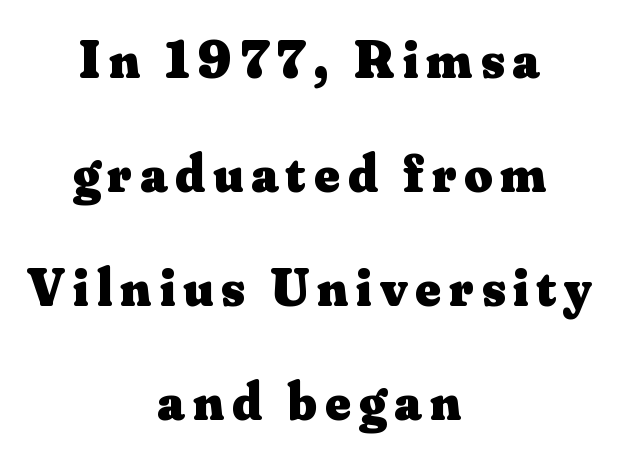
Q: Is the text bold? A: Yes.
Q: Is the text italic (slanted)? A: No, it is upright.
Q: Is the typeface a serif or a sans-serif typeface? A: Serif.
Q: Is the text underlined? A: No.
Q: How is the paragraph aligned? A: Centered.
Q: Is the spacing between lines tight, normal or loose? A: Loose.
Q: Width (condensed, normal, or wide)? A: Normal.
Q: Stroke contrast? A: Medium.
Q: x-height? A: Small.
Q: Monospaced? A: No.
